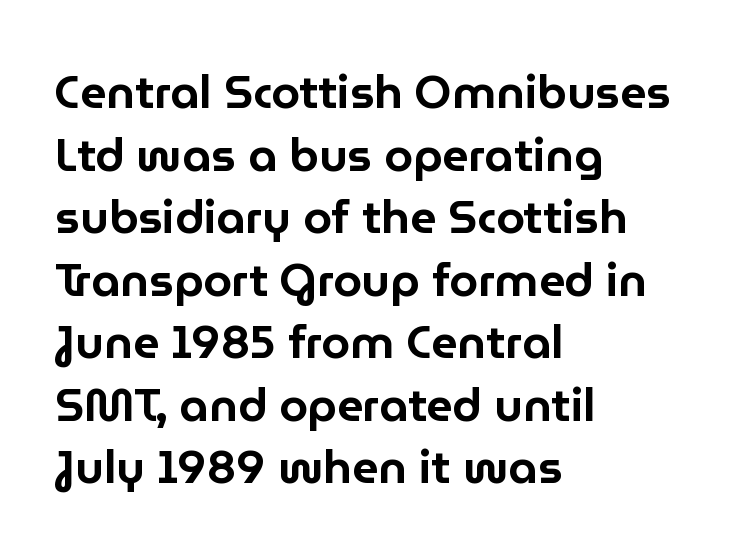
Nothing unusual about the tracking: characters are spaced as the font intends. In terms of leading, this rendering sits right in the middle. The passage shown is typed in a proportional face where columns would drift. When letters stand straight like this, we call the style roman or upright. Leftover space on each line is placed entirely after the last word. Underlining? Definitely not there.
